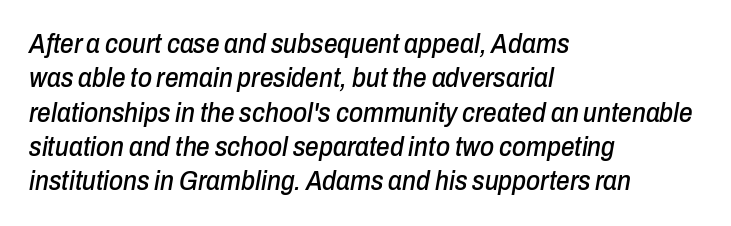
Q: Is the text italic (slanted)? A: Yes, it leans right by about 10 degrees.
Q: Is the text underlined? A: No.
Q: How is the paragraph aligned? A: Left-aligned.
Q: Is the spacing between letters normal or unusually wide? A: Normal.
Q: Is the spacing between lines tight, normal or loose? A: Normal.
